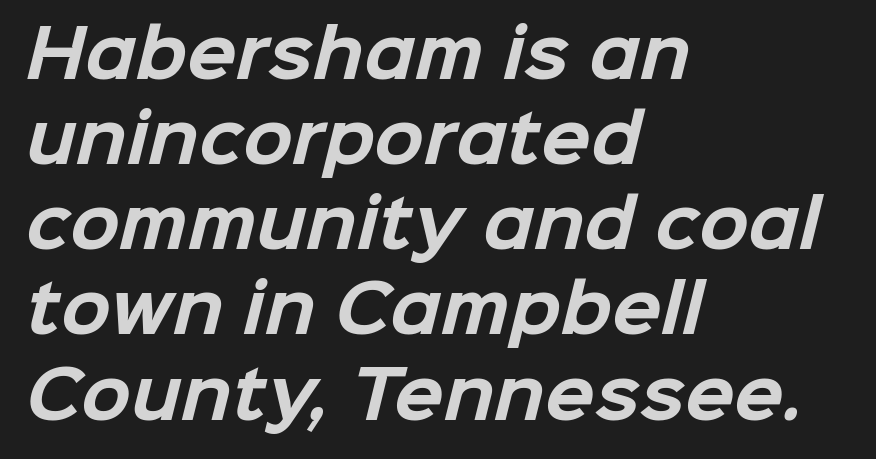
{"serif": "no", "bold": "yes", "weight": "bold", "width": "normal", "stroke_contrast": "low", "x_height": "medium", "monospaced": "no", "underline": "no", "align": "left", "line_spacing": "normal", "line_spacing_ratio": 1.31, "letter_spacing": "normal", "letter_spacing_em": 0.0, "glyph_px": 65}
